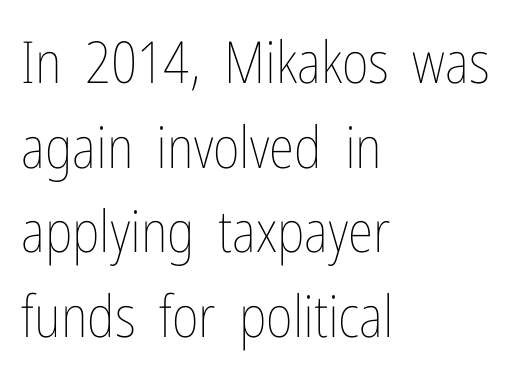
{"italic": "no", "bold": "no", "weight": "thin", "width": "condensed", "stroke_contrast": "low", "x_height": "medium", "monospaced": "no", "underline": "no", "align": "left", "line_spacing": "normal", "line_spacing_ratio": 1.46, "letter_spacing": "normal", "letter_spacing_em": 0.0, "glyph_px": 58}
